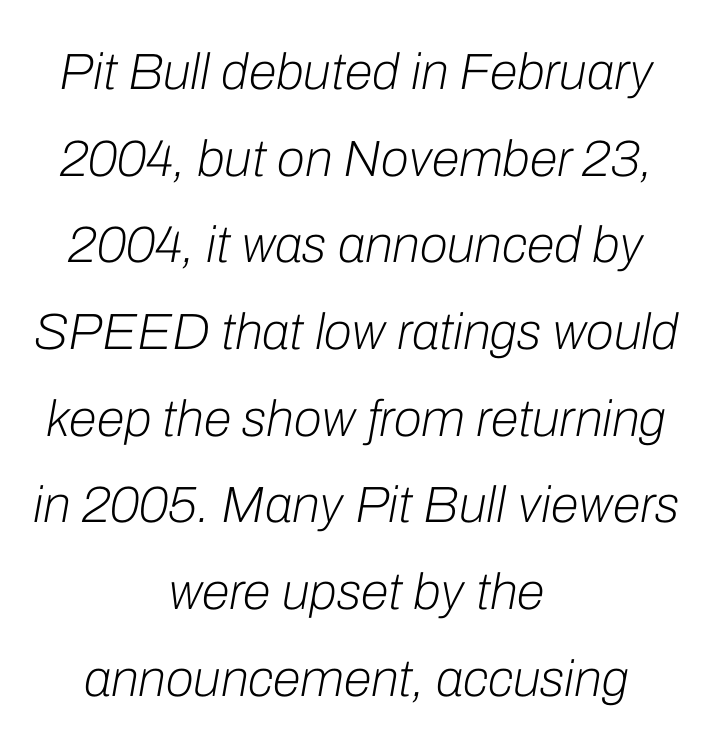
{"italic": "yes", "lean": "right", "slant_degrees": 10, "bold": "no", "weight": "light", "width": "normal", "stroke_contrast": "low", "x_height": "medium", "monospaced": "no", "underline": "no", "align": "center", "line_spacing": "normal", "line_spacing_ratio": 1.7, "letter_spacing": "normal", "letter_spacing_em": 0.0, "glyph_px": 51}
